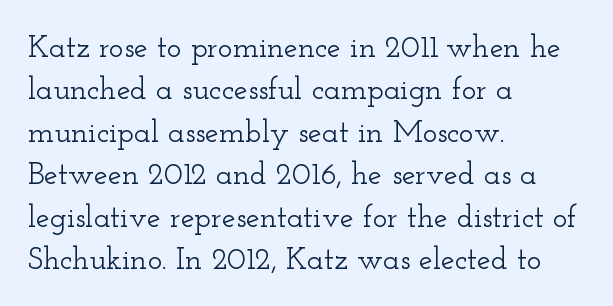
Italic? Not at all — the glyphs are vertical. Spacing verdict: proportional, widths tailored to each character. The lines sit at an ordinary, default distance from one another. This sample uses a serif face. Type without underlining. Visually the block forms a straight wall on the left and a jagged coastline on the right.
